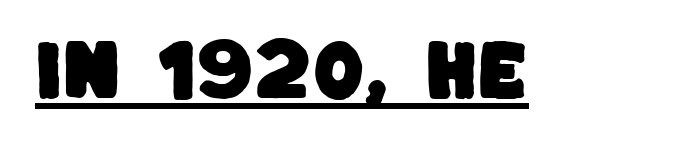
The image shows 66 px sans-serif type; set normal letter spacing, underlined; low stroke contrast and a large x-height.
